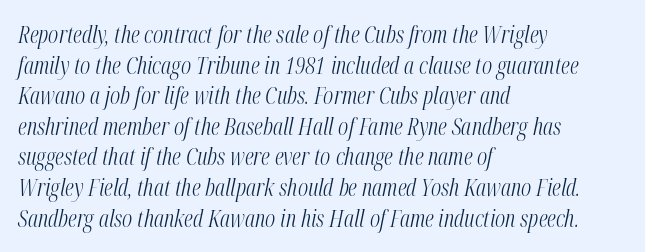
How would I describe the line gaps? Plain and ordinary. Line beginnings align vertically; line endings do not. Designer's note — italics engaged. A clean baseline with only descenders dipping below it. This rendering leaves character spacing at its baseline value.
